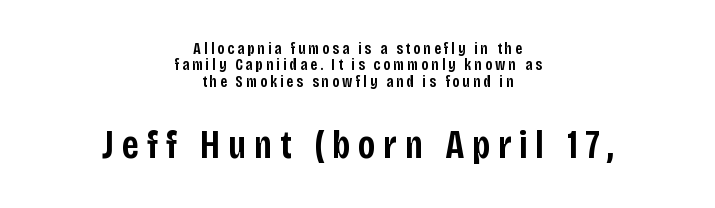
A centered setting, common on invitations and titles, is used for this passage. The font is running at a semibold setting, under full bold. Only glyphs here, with clear space below each row. Successive baselines arrive quickly, one right under another. Check where the strokes stop: nothing finishes them off — pure sans. A typesetter would call this proportional, since set widths differ per character.
